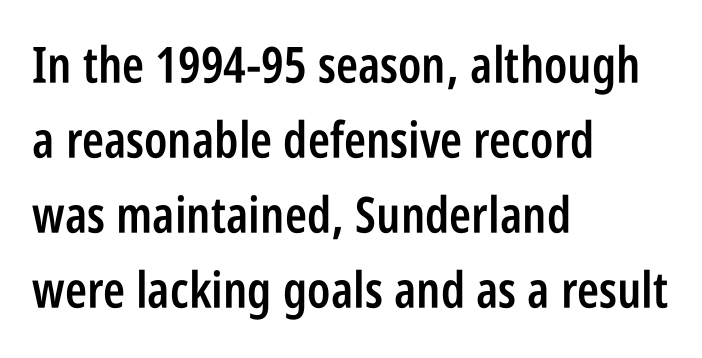
{"serif": "no", "italic": "no", "bold": "semi", "weight": "semibold", "width": "condensed", "stroke_contrast": "low", "x_height": "large", "monospaced": "no", "underline": "no", "align": "left", "line_spacing": "normal", "line_spacing_ratio": 1.5, "letter_spacing": "normal", "letter_spacing_em": 0.0, "glyph_px": 50}
